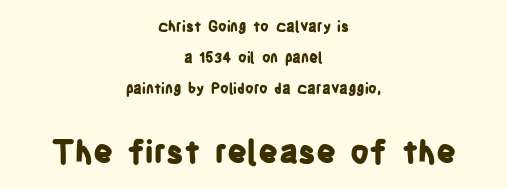
Q: Is the text bold? A: Yes.
Q: Is the text italic (slanted)? A: No, it is upright.
Q: Is the typeface a serif or a sans-serif typeface? A: Sans-serif.
Q: Is the text underlined? A: No.
Q: How is the paragraph aligned? A: Centered.
Q: Is the spacing between letters normal or unusually wide? A: Normal.
Q: Is the spacing between lines tight, normal or loose? A: Loose.
Q: Which block of text is set in a larger size, the first (top) or the second (bottom)? A: The second (bottom) one.
Q: Width (condensed, normal, or wide)? A: Condensed.
Q: Stroke contrast? A: Low.
Q: x-height? A: Large.
Q: Monospaced? A: No.
